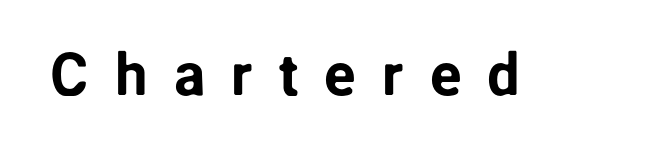
{"serif": "no", "italic": "no", "width": "normal", "stroke_contrast": "low", "x_height": "medium", "monospaced": "no", "underline": "no", "letter_spacing": "wide", "letter_spacing_em": 0.44, "glyph_px": 59}
